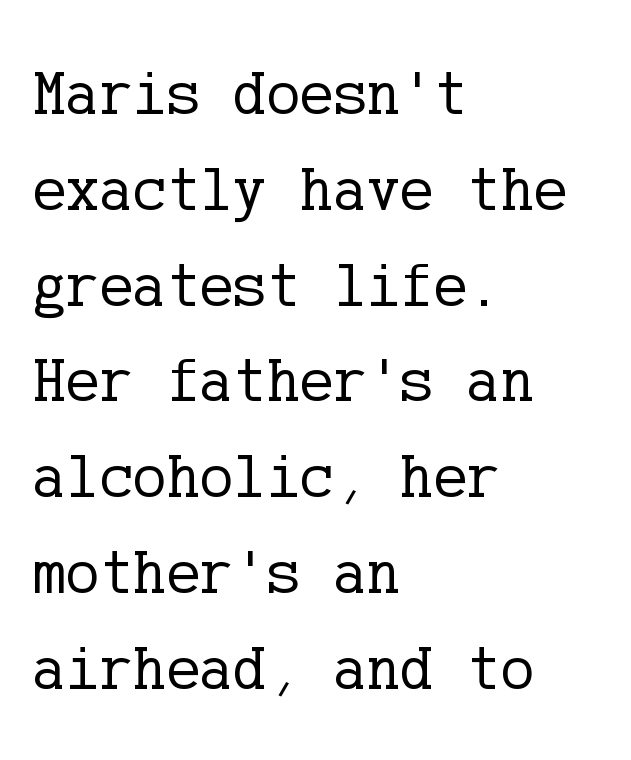
Line spacing here is normal. The paragraph shown leans on its left margin. Is the type heavy? It reads as light-to-regular instead. Just letters on the line, the space beneath them empty.
